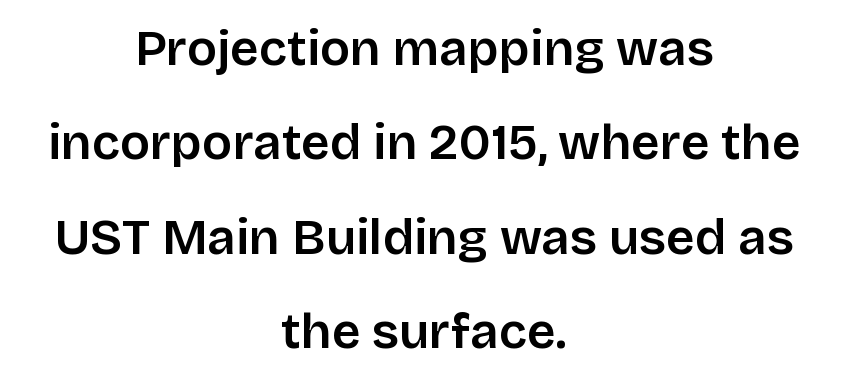
Q: Is the text bold? A: Semi-bold.
Q: Is the text italic (slanted)? A: No, it is upright.
Q: Is the typeface a serif or a sans-serif typeface? A: Sans-serif.
Q: Is the text underlined? A: No.
Q: How is the paragraph aligned? A: Centered.
Q: Is the spacing between letters normal or unusually wide? A: Normal.
Q: Width (condensed, normal, or wide)? A: Normal.
Q: Stroke contrast? A: Low.
Q: x-height? A: Large.
Q: Monospaced? A: No.
